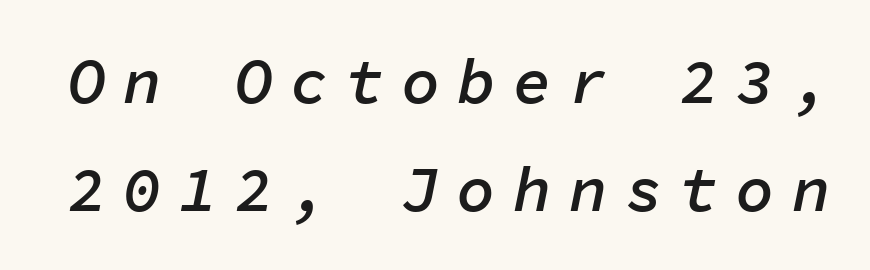
{"italic": "yes", "lean": "right", "slant_degrees": 11, "bold": "semi", "weight": "semibold", "width": "normal", "stroke_contrast": "low", "x_height": "medium", "monospaced": "yes", "underline": "no", "line_spacing": "normal", "line_spacing_ratio": 1.69, "letter_spacing": "wide", "letter_spacing_em": 0.27, "glyph_px": 64}
